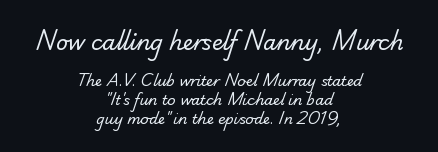
The image shows 21 px text type; set centered, normal line spacing (1.37x), normal letter spacing, not underlined; the first (top) block is 1.5x larger.
